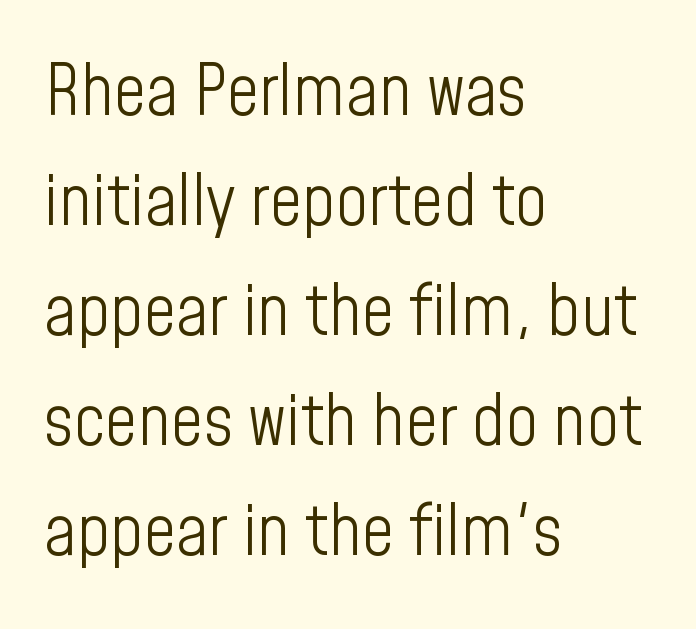
The image shows 71 px light, condensed sans-serif type, upright; set left-aligned, normal line spacing (1.55x), normal letter spacing, not underlined; low stroke contrast and a medium x-height.
